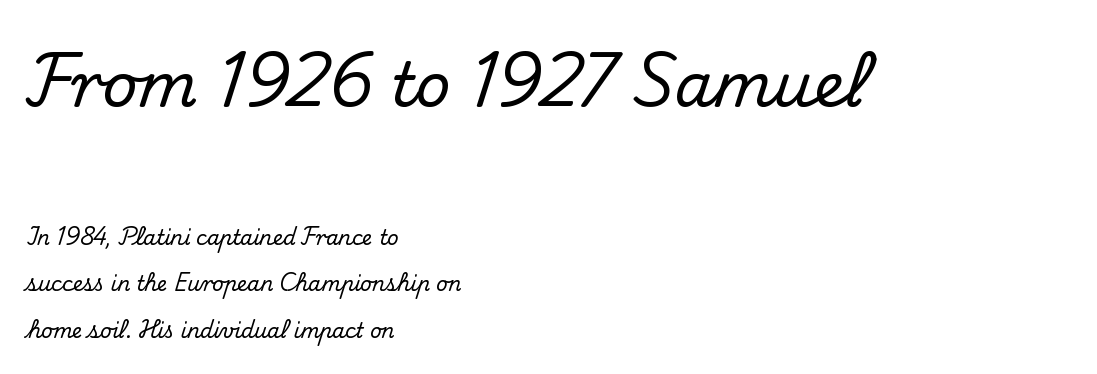
The line texture is even and compact thanks to regular tracking. A clean baseline with only descenders dipping below it. Larger block? The one above; the one below is distinctly smaller.
